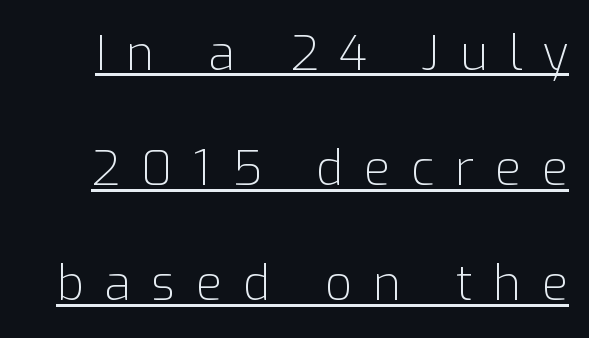
Rows of type keep a wide berth in the vertical direction. Does a line run under the words? Yes, clearly. Note the varied advance widths — an 'i' is clearly narrower than an 'm'. Compared with typical body copy, the letter spacing here is much looser. Posture: upright roman. Observe the absence of serifs on each vertical stroke in this sample.
